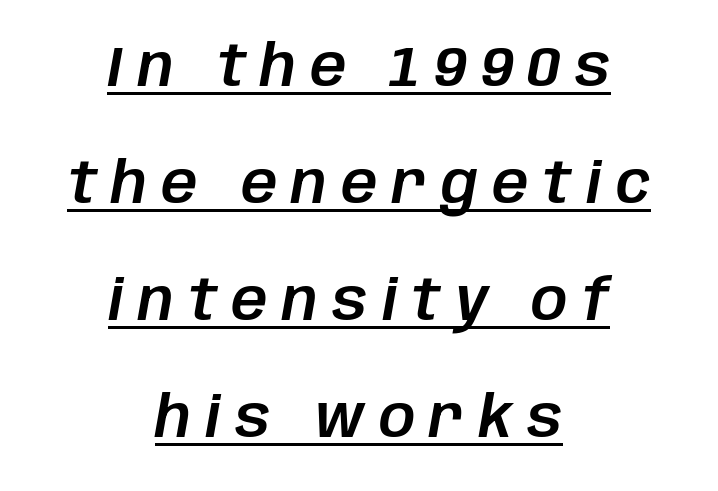
The image shows 57 px text type, italic (leaning right); set centered, loose line spacing (2.05x), unusually wide letter spacing (+0.25 em), underlined; low stroke contrast and a large x-height.
